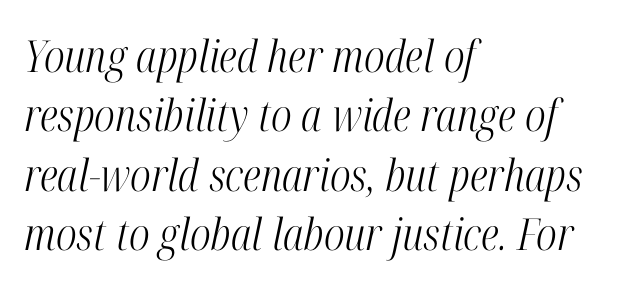
The passage shown has conventional tracking throughout. Teacher's note: observe the even left margin — that is flush-left alignment. The letters advance in unequal steps, a hallmark of proportional type. The leading is moderate, giving the passage an even texture. Rule under the text: the space is simply empty. Stroke terminals: seriffed.
